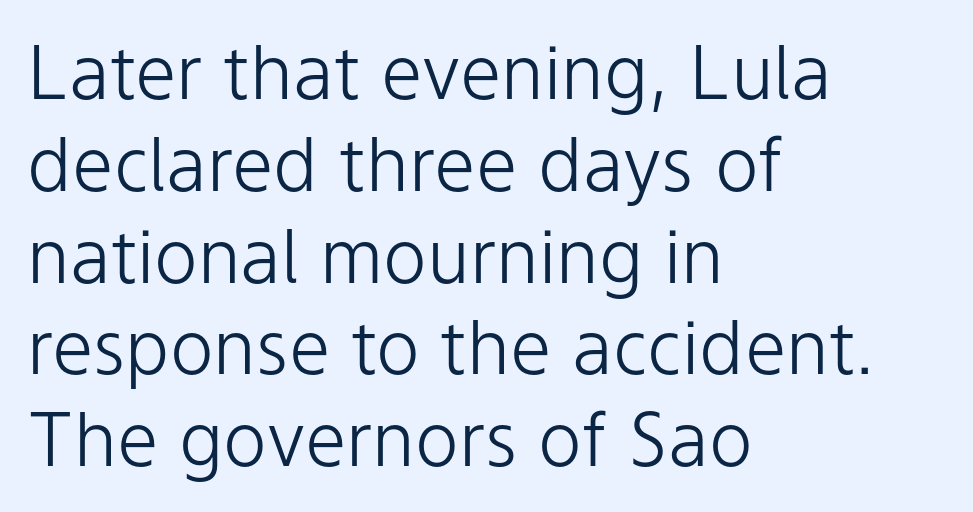
{"serif": "no", "italic": "no", "bold": "no", "weight": "light", "width": "normal", "stroke_contrast": "low", "x_height": "medium", "monospaced": "no", "underline": "no", "align": "left", "line_spacing_ratio": 1.24, "letter_spacing": "normal", "letter_spacing_em": 0.0, "glyph_px": 74}
